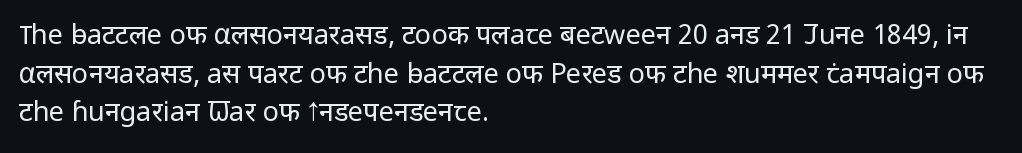
Stroke thickness stays within the range of a standard reading face or lighter. Notice how descenders clear the ascenders below comfortably — that's standard leading. There is no visible air inserted between adjacent glyphs. Casual observation: everything's shoved over to the left. The specimen omits any rule beneath the text block's lines. The letters stand straight up with perfectly vertical stems.
